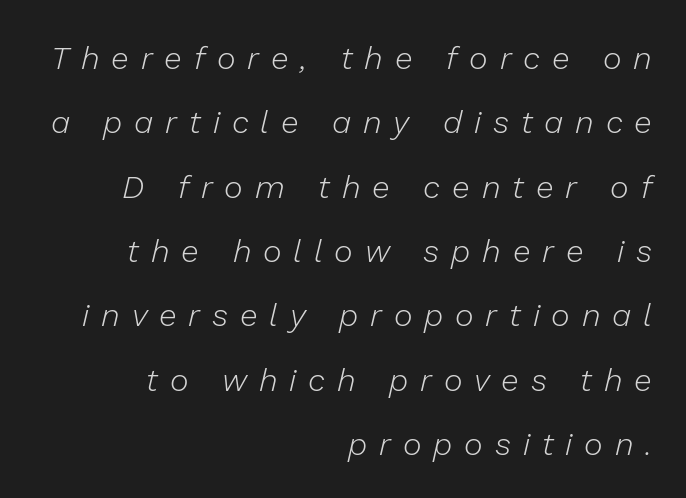
The image shows 32 px light type, italic (leaning right); set right-aligned, loose line spacing (2.01x), unusually wide letter spacing (+0.37 em), not underlined; low stroke contrast and a medium x-height.
